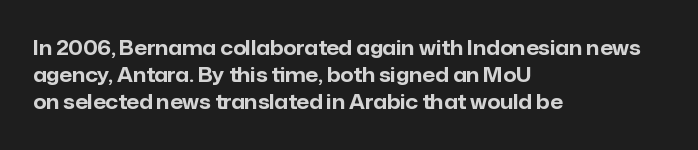
{"italic": "no", "bold": "yes", "underline": "no", "align": "left", "line_spacing": "normal", "line_spacing_ratio": 1.36, "letter_spacing": "normal", "letter_spacing_em": 0.0, "glyph_px": 20}
